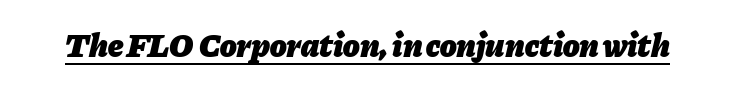
Q: Is the text bold? A: Yes.
Q: Is the text italic (slanted)? A: Yes, it leans right by about 11 degrees.
Q: Is the text underlined? A: Yes.
Q: Is the spacing between letters normal or unusually wide? A: Normal.
Q: Width (condensed, normal, or wide)? A: Normal.
Q: Stroke contrast? A: Low.
Q: x-height? A: Medium.
Q: Monospaced? A: No.
